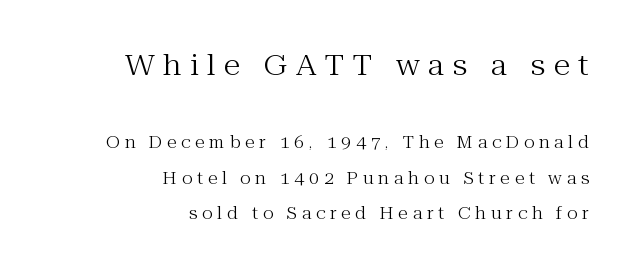
{"serif": "yes", "italic": "no", "bold": "no", "weight": "regular", "width": "normal", "stroke_contrast": "medium", "x_height": "medium", "monospaced": "no", "underline": "no", "align": "right", "line_spacing": "loose", "line_spacing_ratio": 2.21, "letter_spacing": "wide", "letter_spacing_em": 0.3, "larger_block": "first", "size_ratio": 1.75, "glyph_px": 28}
